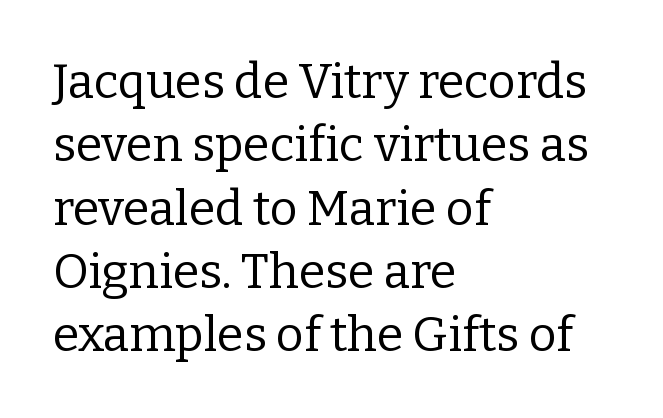
Designer's note — italics off, roman on. Check where the strokes stop: tiny serifs finish them off. The tracking reads as untouched default to a designer's eye. Any mark beneath the type? The region is blank.
